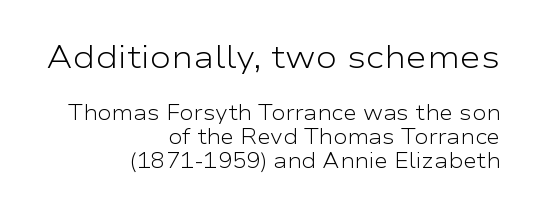
The image shows 32 px light, wide sans-serif type, upright; set right-aligned, line spacing 1.16x, normal letter spacing, not underlined; the first (top) block is 1.52x larger; low stroke contrast and a medium x-height.
